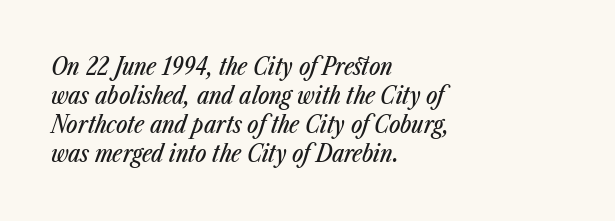
{"italic": "yes", "lean": "right", "slant_degrees": 23, "underline": "no", "align": "left", "line_spacing_ratio": 1.21, "letter_spacing": "normal", "letter_spacing_em": 0.0, "glyph_px": 24}
